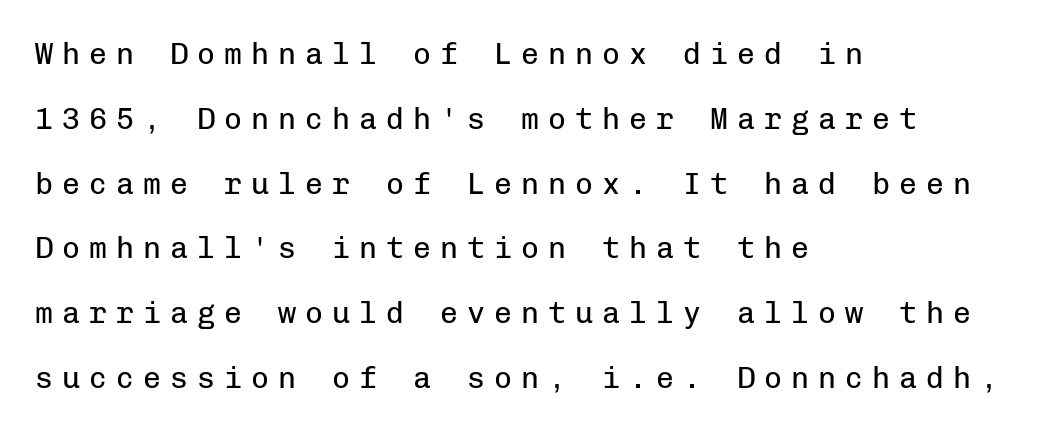
The typography opts for an upright posture over an oblique one. Substantial extra tracking has been applied to these lines. This sample trades compactness for vertical openness between lines. Is this a fixed-width face? Yes — each glyph sits in an identical cell.
